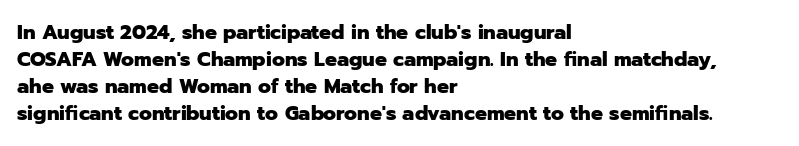
The font's upright variant was chosen for this text. Notice how the passage keeps a crisp vertical edge on the left only. Honestly, the row spacing looks completely unremarkable. Bare-footed words on every line.
